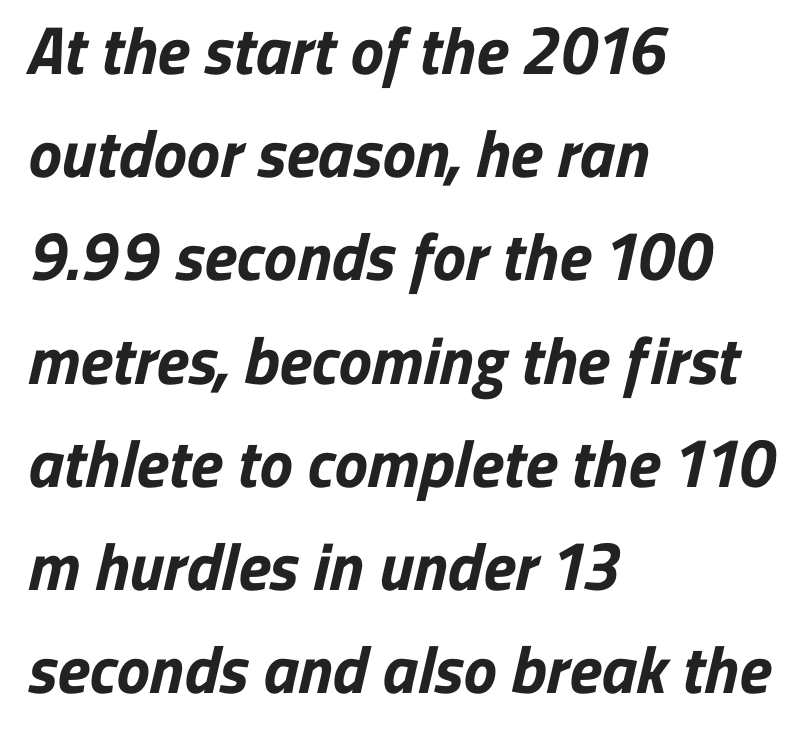
{"serif": "no", "bold": "yes", "weight": "bold", "width": "normal", "stroke_contrast": "low", "x_height": "medium", "monospaced": "no", "underline": "no", "align": "left", "line_spacing": "normal", "line_spacing_ratio": 1.54, "letter_spacing": "normal", "letter_spacing_em": 0.0, "glyph_px": 67}
